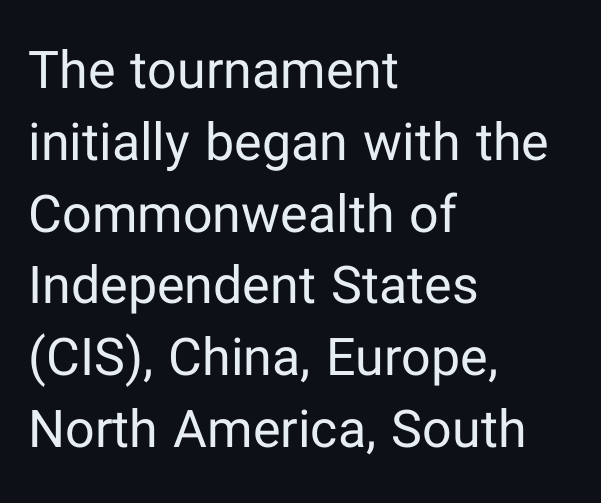
Q: Is the text bold? A: No.
Q: Is the text italic (slanted)? A: No, it is upright.
Q: Is the typeface a serif or a sans-serif typeface? A: Sans-serif.
Q: Is the text underlined? A: No.
Q: How is the paragraph aligned? A: Left-aligned.
Q: Is the spacing between letters normal or unusually wide? A: Normal.
Q: Is the spacing between lines tight, normal or loose? A: Normal.
Q: Width (condensed, normal, or wide)? A: Normal.
Q: Stroke contrast? A: Low.
Q: x-height? A: Medium.
Q: Monospaced? A: No.
